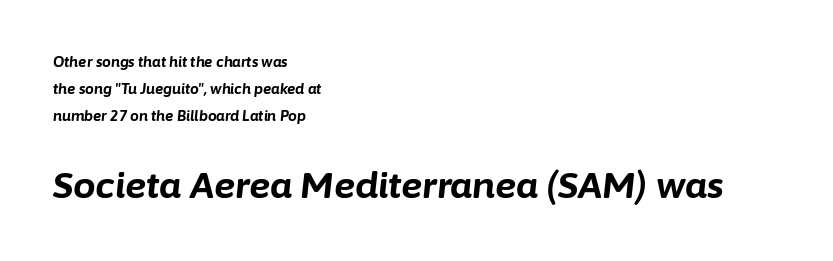
A full-strength bold gives these letters their thick strokes. The axis of the letterforms is tilted away from vertical. Size hierarchy here favors the trailing block over the leading one. In terms of leading, this rendering errs on the spacious side.
